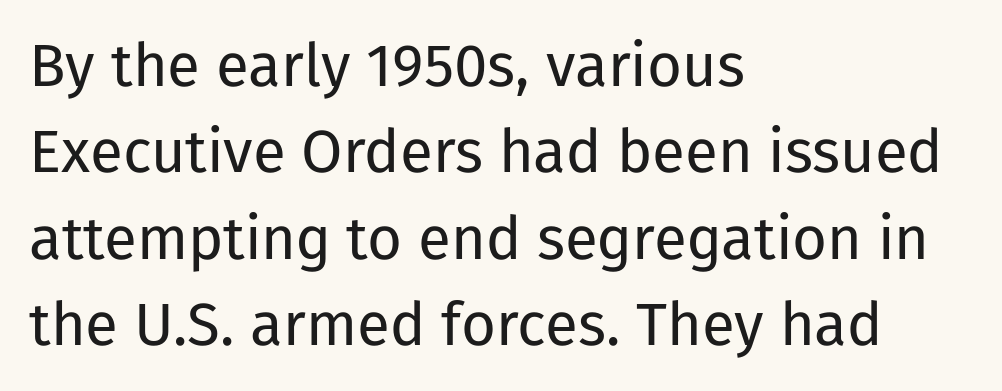
Q: Is the text bold? A: No.
Q: Is the text italic (slanted)? A: No, it is upright.
Q: Is the typeface a serif or a sans-serif typeface? A: Sans-serif.
Q: Is the text underlined? A: No.
Q: How is the paragraph aligned? A: Left-aligned.
Q: Is the spacing between letters normal or unusually wide? A: Normal.
Q: Is the spacing between lines tight, normal or loose? A: Normal.
Q: Width (condensed, normal, or wide)? A: Normal.
Q: Stroke contrast? A: Low.
Q: x-height? A: Medium.
Q: Monospaced? A: No.
